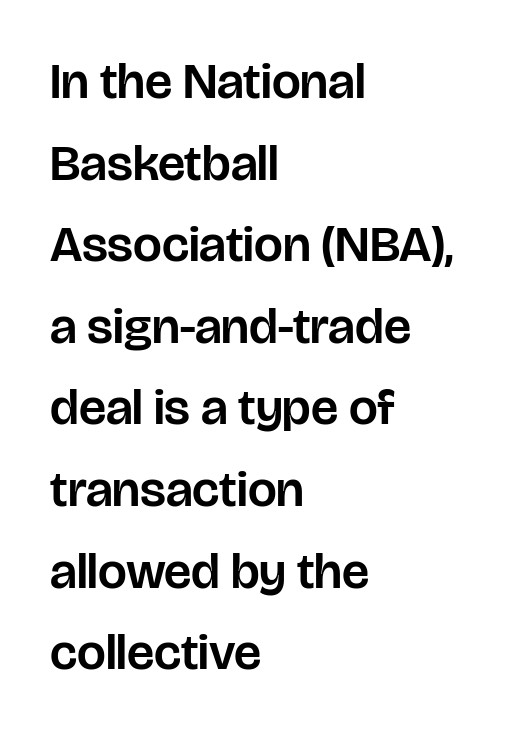
Teacher's note: observe the even left margin — that is flush-left alignment. Underline: absent. It's the straight-up-and-down kind of type. Classification — sans serif.
